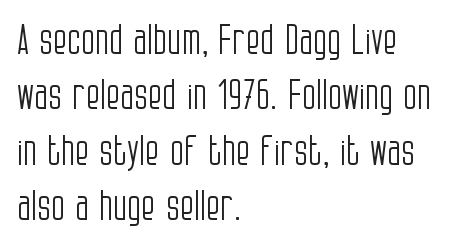
{"serif": "no", "italic": "no", "bold": "no", "weight": "light", "width": "condensed", "stroke_contrast": "low", "x_height": "large", "monospaced": "no", "underline": "no", "align": "left", "line_spacing": "normal", "line_spacing_ratio": 1.35, "letter_spacing": "normal", "letter_spacing_em": 0.0, "glyph_px": 41}
